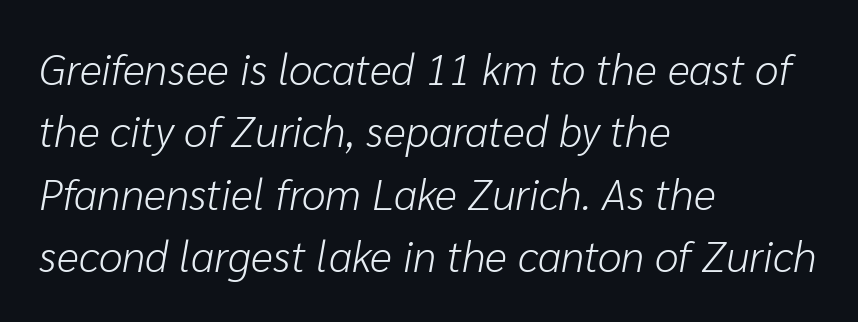
Spacing verdict: proportional, widths tailored to each character. The space directly below the letters is spotless. This sample is left-justified, so line endings fall wherever the words run out. In terms of letterspacing, this is plain default setting. The space between consecutive lines is moderate. Stems and bowls with no extra thickness — not bold.
